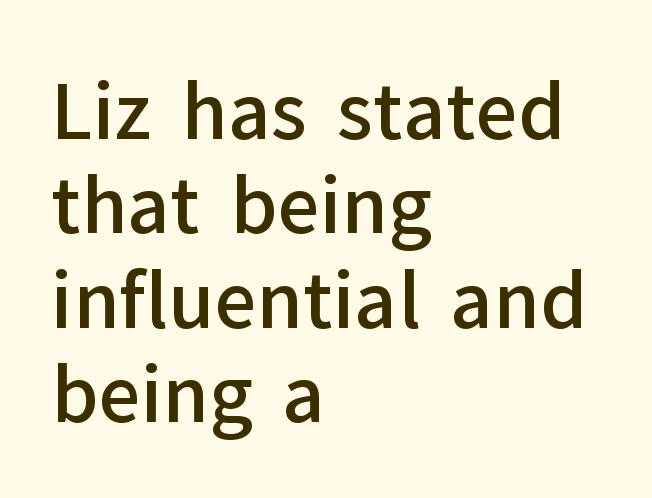
The image shows 75 px semibold sans-serif type, upright; set left-aligned, normal line spacing (1.26x), normal letter spacing, not underlined; low stroke contrast and a medium x-height.
